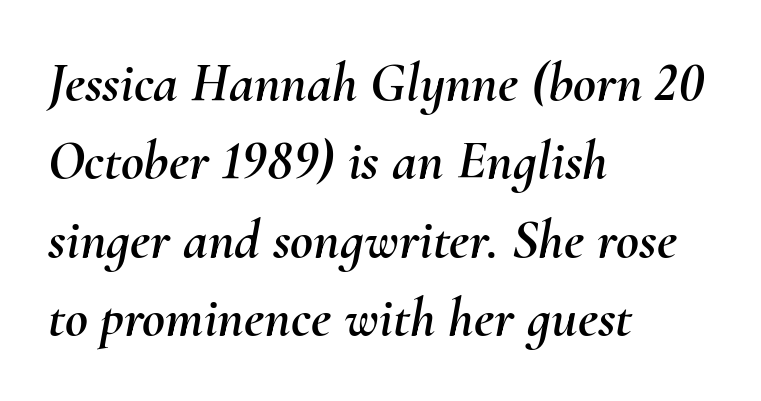
The image shows 56 px text type, italic (leaning right); set left-aligned, normal line spacing (1.4x), normal letter spacing, not underlined; medium stroke contrast and a small x-height.
